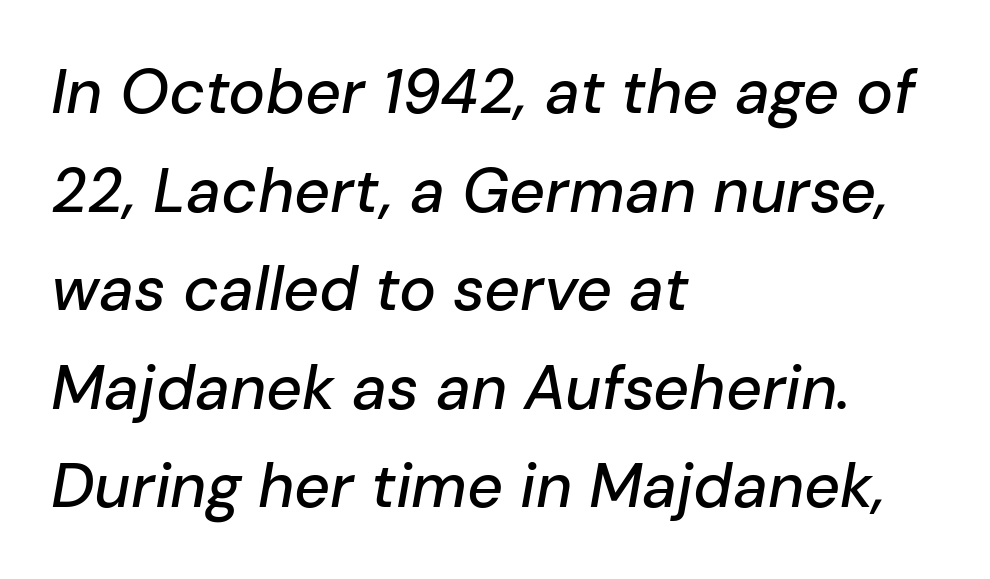
{"italic": "yes", "lean": "right", "slant_degrees": 10, "width": "normal", "stroke_contrast": "low", "x_height": "medium", "monospaced": "no", "underline": "no", "align": "left", "line_spacing": "normal", "line_spacing_ratio": 1.59, "letter_spacing": "normal", "letter_spacing_em": 0.0, "glyph_px": 62}
